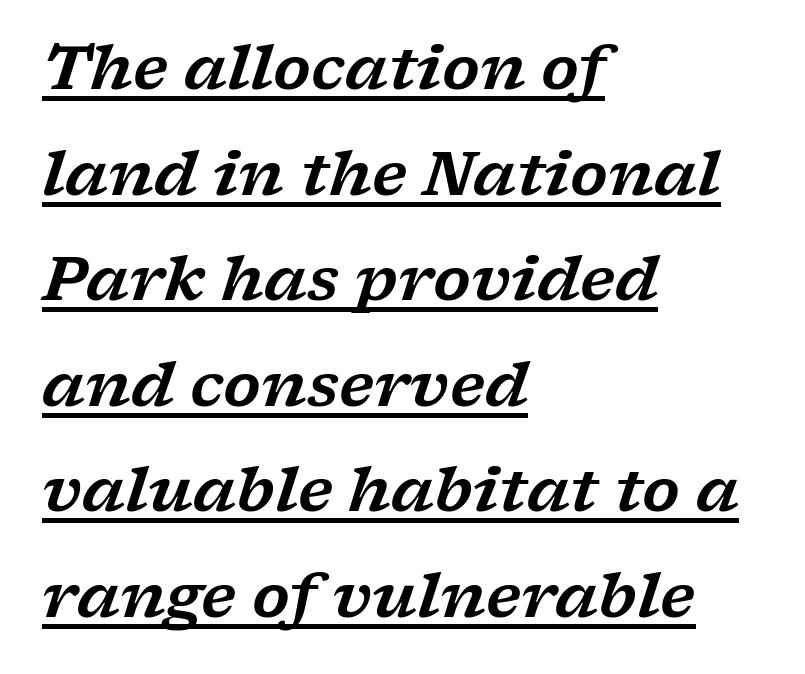
A classic flush-left, rag-right setting is used for this passage. Students, observe the line beneath the letters — that is underlining. Letter spacing: default. Compared with ordinary roman type, these characters are visibly tilted. Spacing verdict: proportional, widths tailored to each character. The typeface chosen for these lines features serifs.
